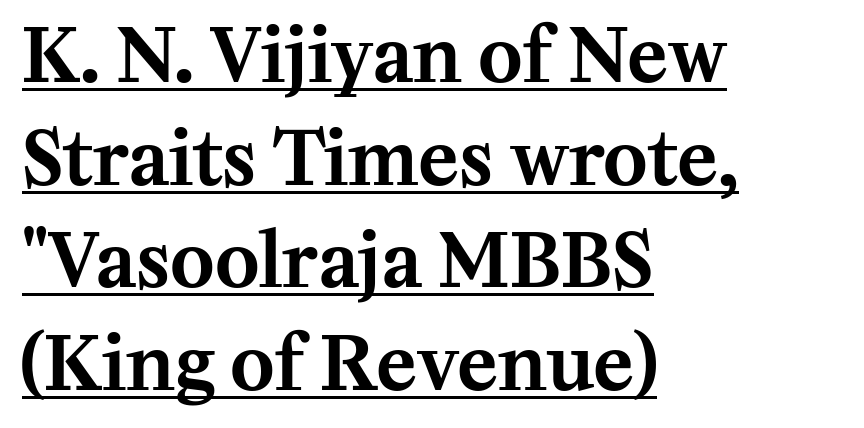
The image shows 75 px serif type, upright; set left-aligned, normal line spacing (1.37x), normal letter spacing, underlined; medium stroke contrast and a medium x-height.
